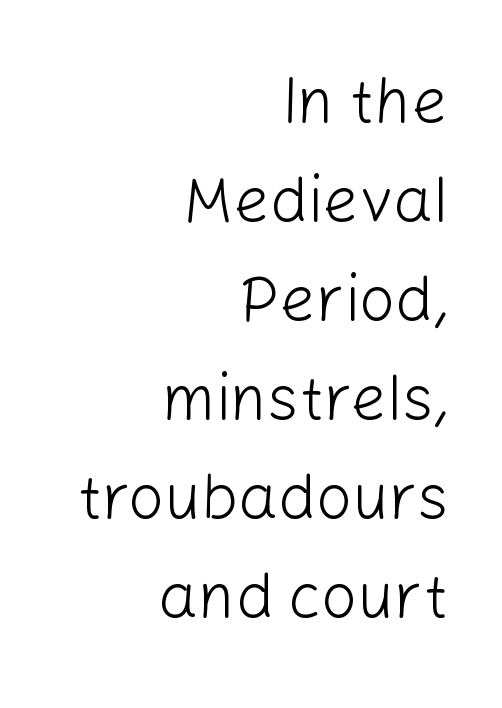
Q: Is the text bold? A: No.
Q: Is the text italic (slanted)? A: No, it is upright.
Q: Is the typeface a serif or a sans-serif typeface? A: Sans-serif.
Q: Is the text underlined? A: No.
Q: How is the paragraph aligned? A: Right-aligned.
Q: Is the spacing between letters normal or unusually wide? A: Normal.
Q: Is the spacing between lines tight, normal or loose? A: Normal.
Q: Width (condensed, normal, or wide)? A: Normal.
Q: Stroke contrast? A: Low.
Q: x-height? A: Medium.
Q: Monospaced? A: No.
